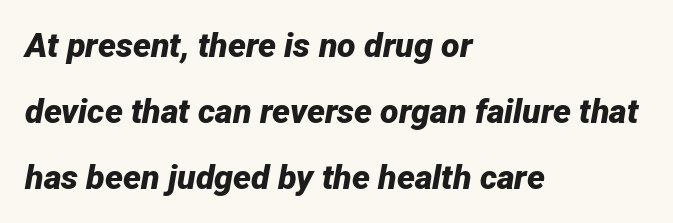
The image shows 34 px bold type, italic (leaning right); set left-aligned, loose line spacing (1.94x), normal letter spacing, not underlined; low stroke contrast and a medium x-height.
